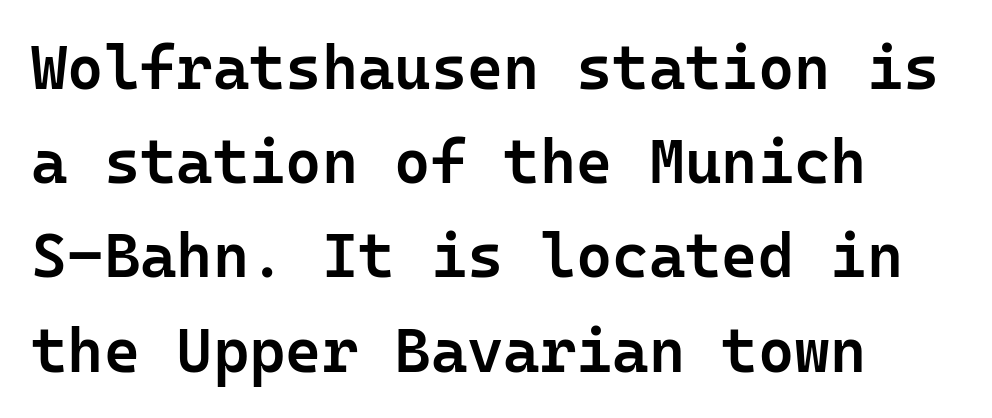
Q: Is the text bold? A: Semi-bold.
Q: Is the text italic (slanted)? A: No, it is upright.
Q: Is the typeface a serif or a sans-serif typeface? A: Sans-serif.
Q: Is the text underlined? A: No.
Q: How is the paragraph aligned? A: Left-aligned.
Q: Is the spacing between letters normal or unusually wide? A: Normal.
Q: Is the spacing between lines tight, normal or loose? A: Normal.
Q: Width (condensed, normal, or wide)? A: Normal.
Q: Stroke contrast? A: Low.
Q: x-height? A: Medium.
Q: Monospaced? A: Yes.
